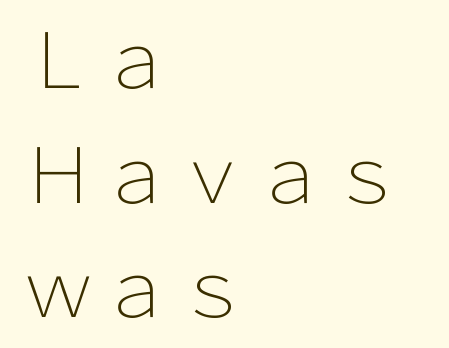
The image shows 77 px light sans-serif type, upright; set left-aligned, normal line spacing (1.49x), normal letter spacing, not underlined; low stroke contrast and a medium x-height.
